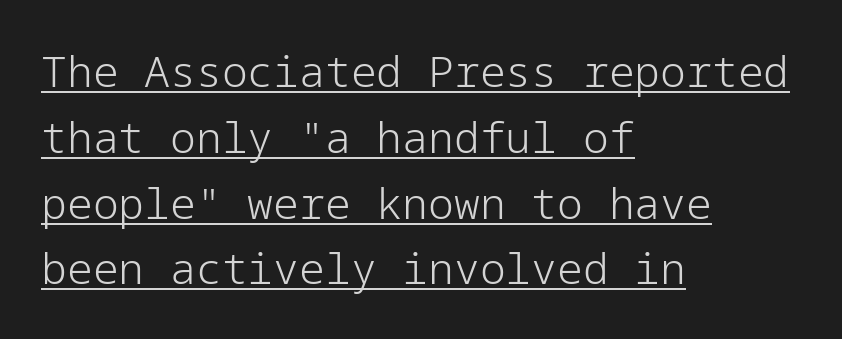
The image shows 43 px light sans-serif type, upright; set left-aligned, normal line spacing (1.53x), normal letter spacing, underlined; low stroke contrast and a medium x-height.
